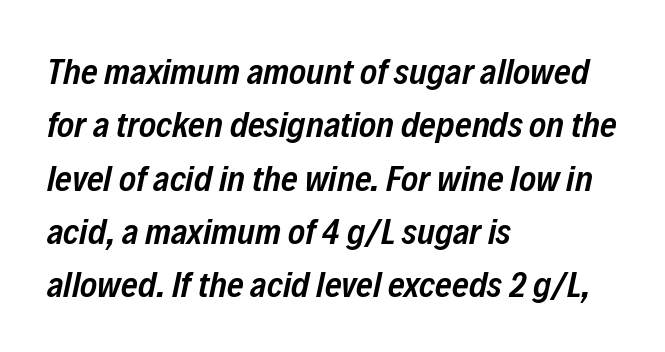
The image shows 36 px semibold, condensed type, italic (leaning right); set left-aligned, normal line spacing (1.48x), normal letter spacing, not underlined; low stroke contrast and a medium x-height.
